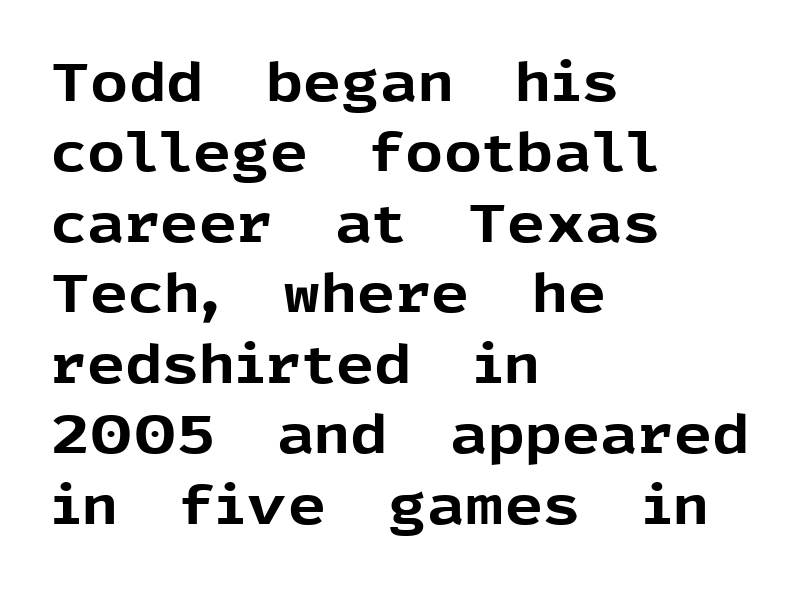
Type without underlining. As a designer I'd log this as weight 700, bold. The letters advance in unequal steps, a hallmark of proportional type. The designer left line spacing at the default. The typesetter chose a ragged-right arrangement here. In terms of letterform style, serifs are entirely absent.
